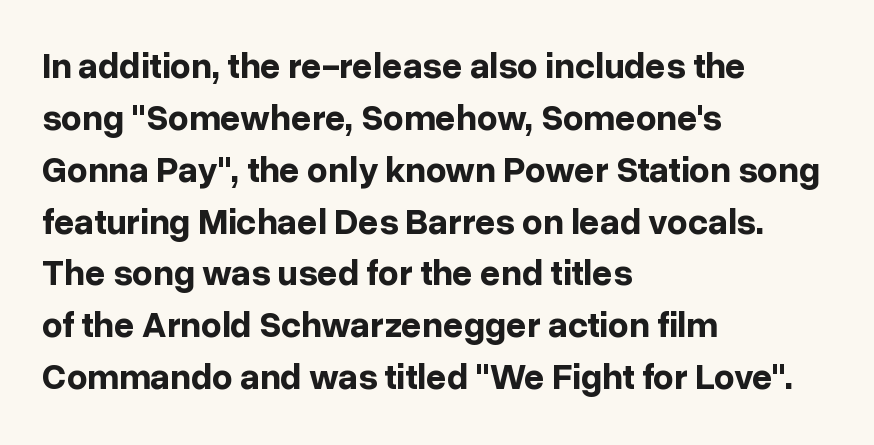
{"serif": "no", "italic": "no", "bold": "yes", "weight": "bold", "width": "normal", "stroke_contrast": "low", "x_height": "medium", "monospaced": "no", "underline": "no", "align": "left", "line_spacing": "normal", "line_spacing_ratio": 1.44, "letter_spacing": "normal", "letter_spacing_em": 0.0, "glyph_px": 36}
